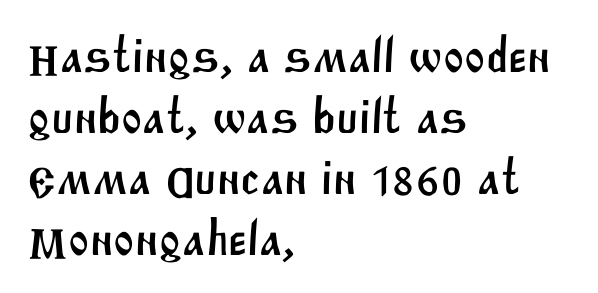
{"serif": "no", "width": "normal", "stroke_contrast": "medium", "x_height": "large", "monospaced": "no", "underline": "no", "align": "left", "line_spacing_ratio": 1.22, "letter_spacing": "normal", "letter_spacing_em": 0.0, "glyph_px": 50}
